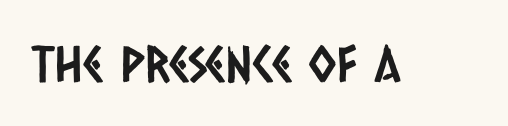
The image shows 50 px condensed sans-serif type; set normal letter spacing, not underlined; low stroke contrast and a large x-height.
